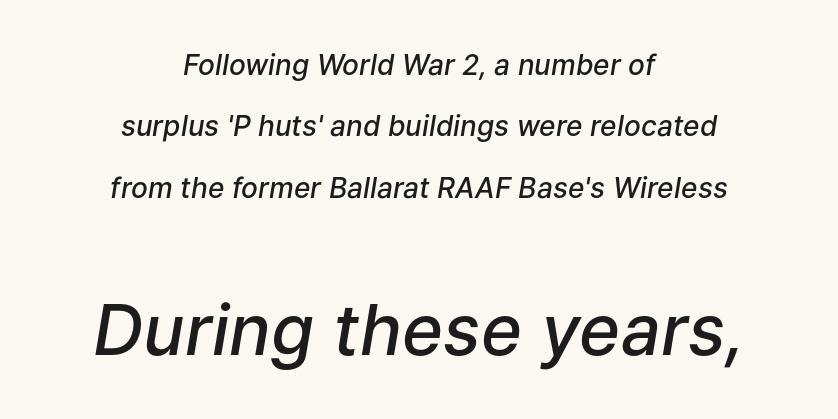
Q: Is the text bold? A: Semi-bold.
Q: Is the text italic (slanted)? A: Yes, it leans right by about 9 degrees.
Q: Is the text underlined? A: No.
Q: How is the paragraph aligned? A: Centered.
Q: Is the spacing between letters normal or unusually wide? A: Normal.
Q: Is the spacing between lines tight, normal or loose? A: Loose.
Q: Which block of text is set in a larger size, the first (top) or the second (bottom)? A: The second (bottom) one.
Q: Width (condensed, normal, or wide)? A: Normal.
Q: Stroke contrast? A: Low.
Q: x-height? A: Medium.
Q: Monospaced? A: No.
